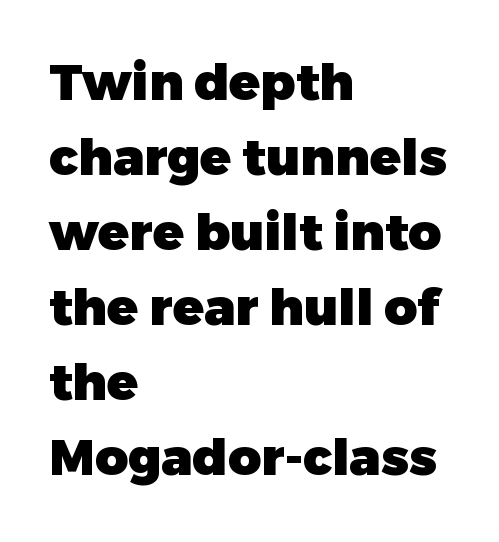
The image shows 51 px heavy sans-serif type, upright; set left-aligned, normal line spacing (1.47x), normal letter spacing, not underlined; low stroke contrast and a medium x-height.
